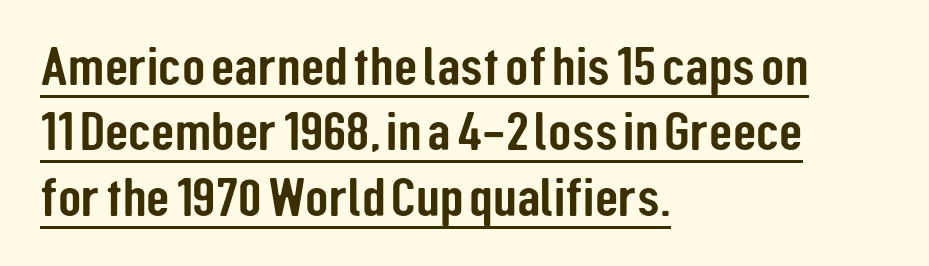
Quick note: underline on. What kind of face is this? One without serifs — a sans. The letters advance in unequal steps, a hallmark of proportional type. The specimen reads as upright at a glance. Look at the tracking — it's just the regular setting, nothing added.
